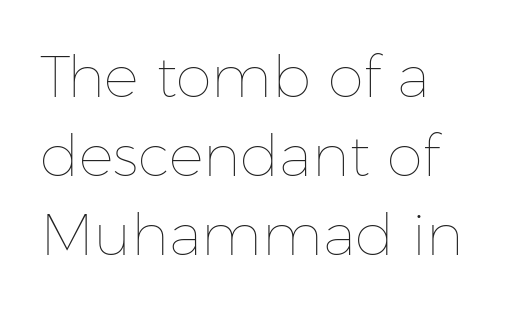
Q: Is the text bold? A: No.
Q: Is the text italic (slanted)? A: No, it is upright.
Q: Is the text underlined? A: No.
Q: How is the paragraph aligned? A: Left-aligned.
Q: Is the spacing between letters normal or unusually wide? A: Normal.
Q: Is the spacing between lines tight, normal or loose? A: Normal.
Q: Width (condensed, normal, or wide)? A: Normal.
Q: Stroke contrast? A: Low.
Q: x-height? A: Medium.
Q: Monospaced? A: No.
